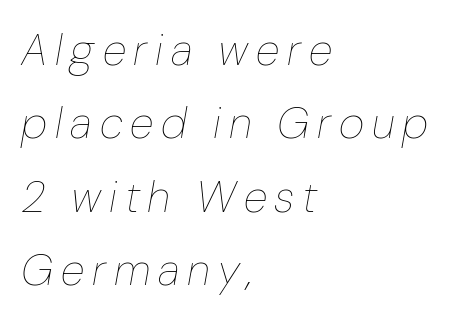
{"italic": "yes", "lean": "right", "slant_degrees": 10, "bold": "no", "weight": "thin", "width": "normal", "stroke_contrast": "low", "x_height": "medium", "monospaced": "no", "underline": "no", "align": "left", "line_spacing": "normal", "line_spacing_ratio": 1.67, "glyph_px": 44}
